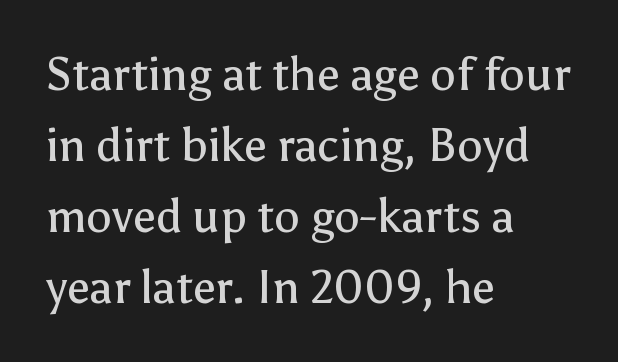
Q: Is the text bold? A: No.
Q: Is the text italic (slanted)? A: No, it is upright.
Q: Is the typeface a serif or a sans-serif typeface? A: Sans-serif.
Q: Is the text underlined? A: No.
Q: How is the paragraph aligned? A: Left-aligned.
Q: Is the spacing between letters normal or unusually wide? A: Normal.
Q: Is the spacing between lines tight, normal or loose? A: Normal.
Q: Width (condensed, normal, or wide)? A: Normal.
Q: Stroke contrast? A: Low.
Q: x-height? A: Medium.
Q: Monospaced? A: No.
